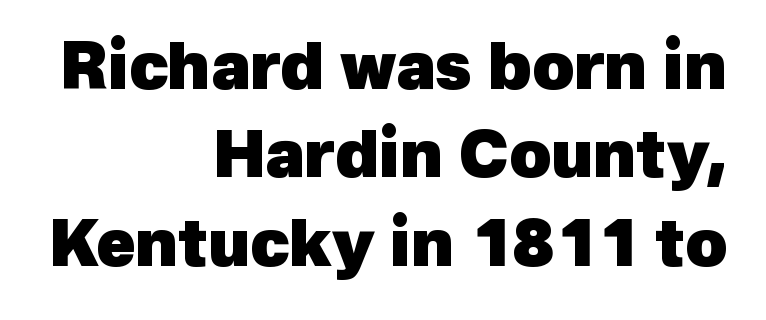
Q: Is the text bold? A: Yes.
Q: Is the typeface a serif or a sans-serif typeface? A: Sans-serif.
Q: Is the text underlined? A: No.
Q: How is the paragraph aligned? A: Right-aligned.
Q: Is the spacing between letters normal or unusually wide? A: Normal.
Q: Is the spacing between lines tight, normal or loose? A: Normal.
Q: Width (condensed, normal, or wide)? A: Normal.
Q: x-height? A: Medium.
Q: Monospaced? A: No.
